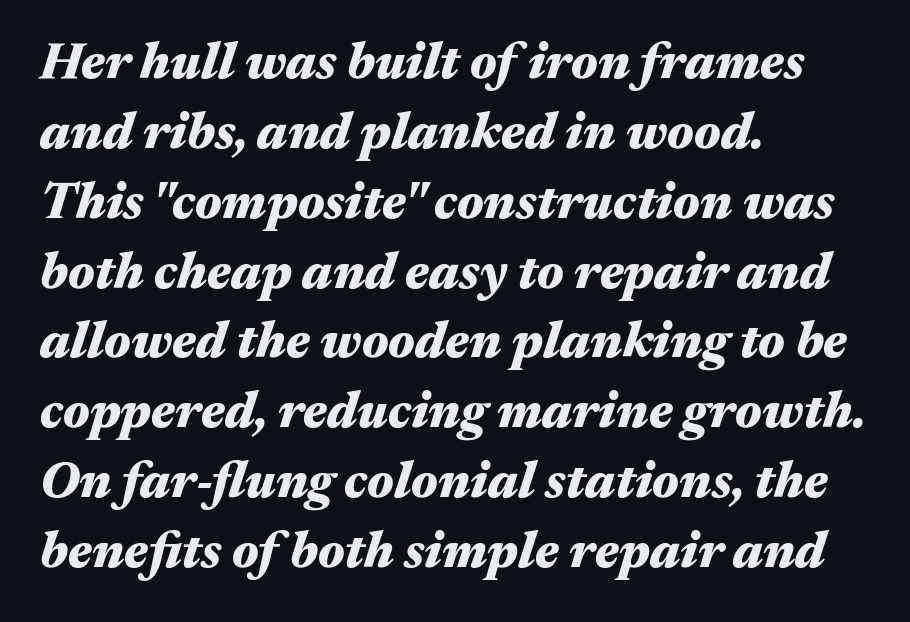
Reading down the column, the eye jumps a familiar distance to each next line. The strip under each line holds only bare page. Its strokes are broad and dark, the hallmark of bold type. The rendering anchors every line to the left-hand side.
